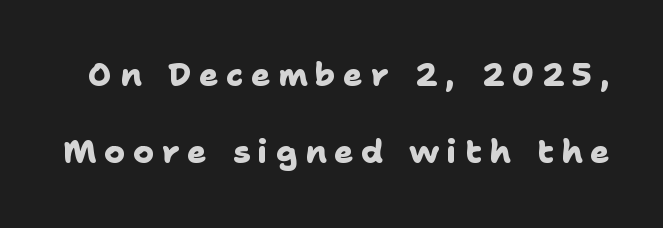
Q: Is the text bold? A: Yes.
Q: Is the typeface a serif or a sans-serif typeface? A: Sans-serif.
Q: Is the text underlined? A: No.
Q: Is the spacing between letters normal or unusually wide? A: Unusually wide.
Q: Is the spacing between lines tight, normal or loose? A: Loose.
Q: Width (condensed, normal, or wide)? A: Normal.
Q: Stroke contrast? A: Low.
Q: x-height? A: Medium.
Q: Monospaced? A: No.
